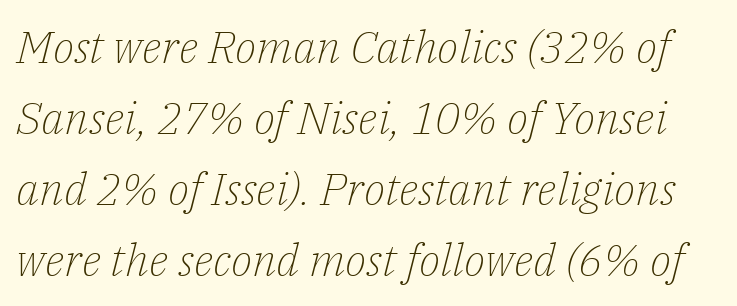
The image shows 45 px light serif type, italic (leaning right); set normal line spacing (1.58x), normal letter spacing, not underlined; low stroke contrast and a medium x-height.
